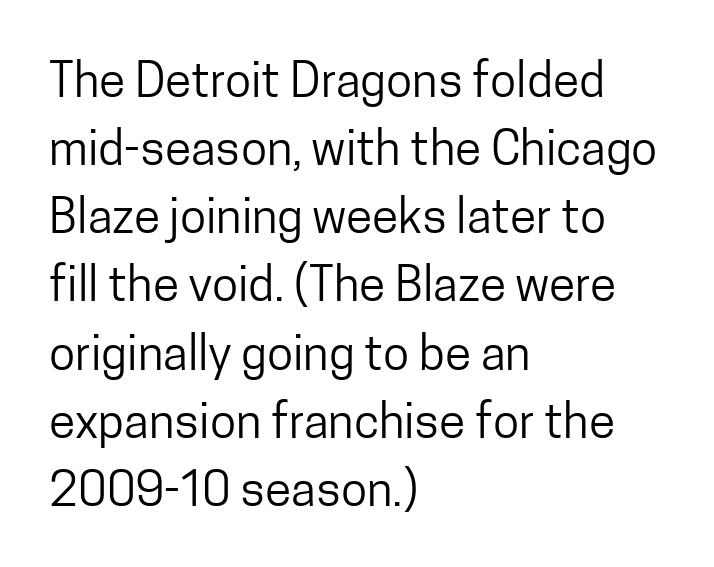
The image shows 48 px regular-weight, condensed sans-serif type, upright; set left-aligned, normal line spacing (1.42x), normal letter spacing, not underlined; low stroke contrast and a medium x-height.
